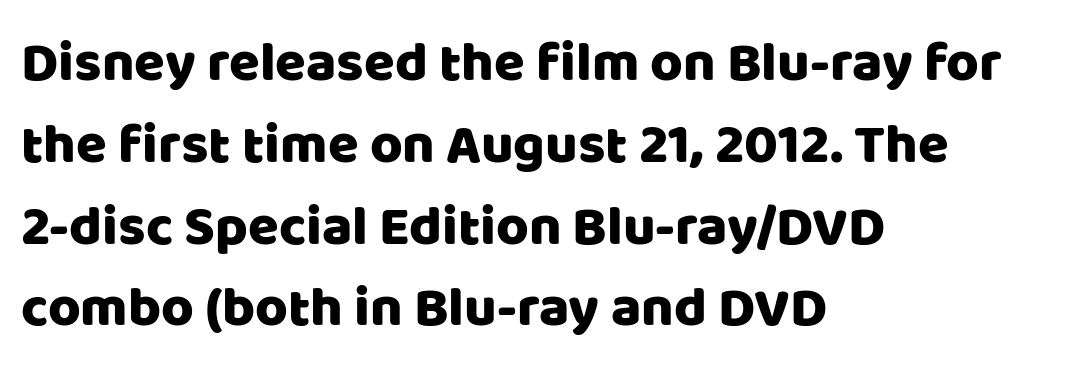
{"serif": "no", "italic": "no", "width": "normal", "stroke_contrast": "low", "x_height": "large", "monospaced": "no", "underline": "no", "align": "left", "line_spacing": "normal", "line_spacing_ratio": 1.46, "letter_spacing": "normal", "letter_spacing_em": 0.0, "glyph_px": 56}
